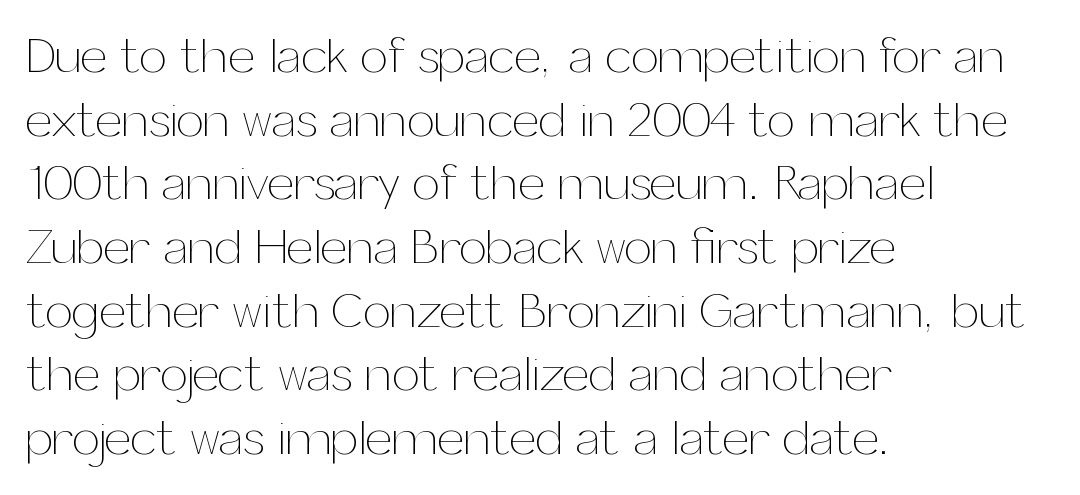
Every row of glyphs begins at an identical x-position on the left. A roman cut, with each character standing at attention. Regular leading. The passage shown is typed in a proportional face where columns would drift.
